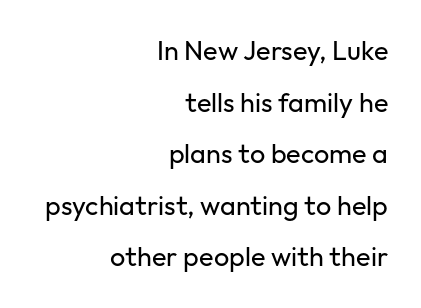
The image shows 27 px text type, upright; set right-aligned, loose line spacing (1.91x), normal letter spacing, not underlined.
